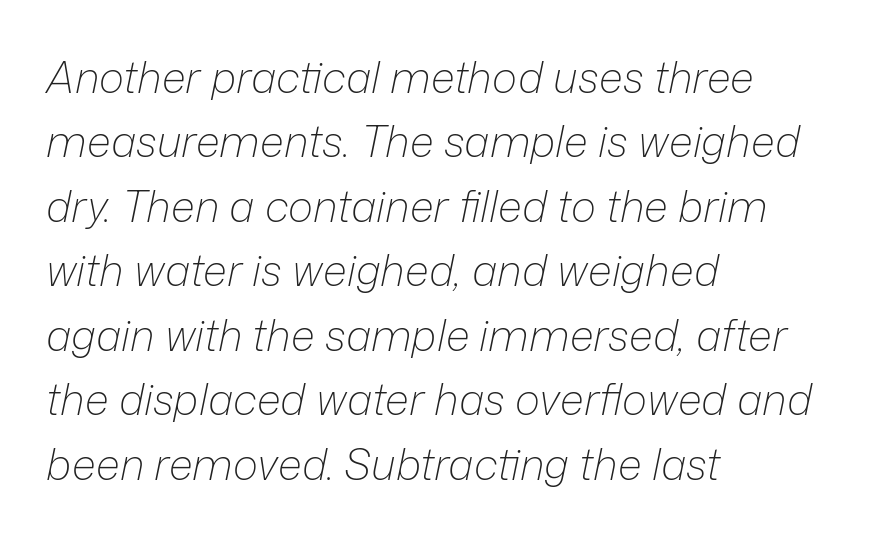
Look at the tracking — it's just the regular setting, nothing added. If you measured baseline to baseline, you'd find a middling distance. Think of a printed novel: that variable character pitch is what you see here. Check the space under the baseline: it is left empty. Bold? No — there's no thickening of the strokes.
